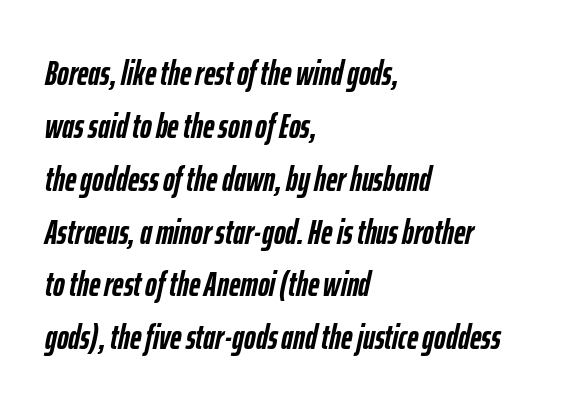
{"italic": "yes", "lean": "right", "slant_degrees": 12, "bold": "yes", "weight": "semibold", "width": "condensed", "stroke_contrast": "low", "x_height": "medium", "monospaced": "no", "underline": "no", "align": "left", "line_spacing": "normal", "line_spacing_ratio": 1.51, "letter_spacing": "normal", "letter_spacing_em": 0.0, "glyph_px": 35}
